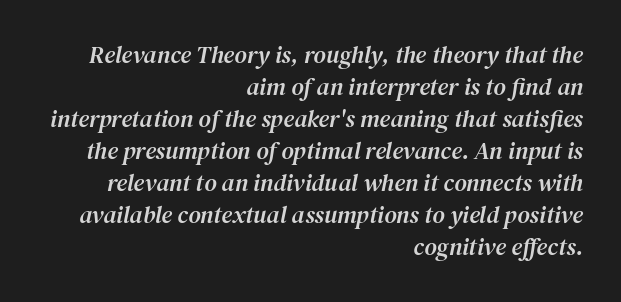
The image shows 24 px text type, italic (leaning right); set right-aligned, normal line spacing (1.33x), normal letter spacing, not underlined.
